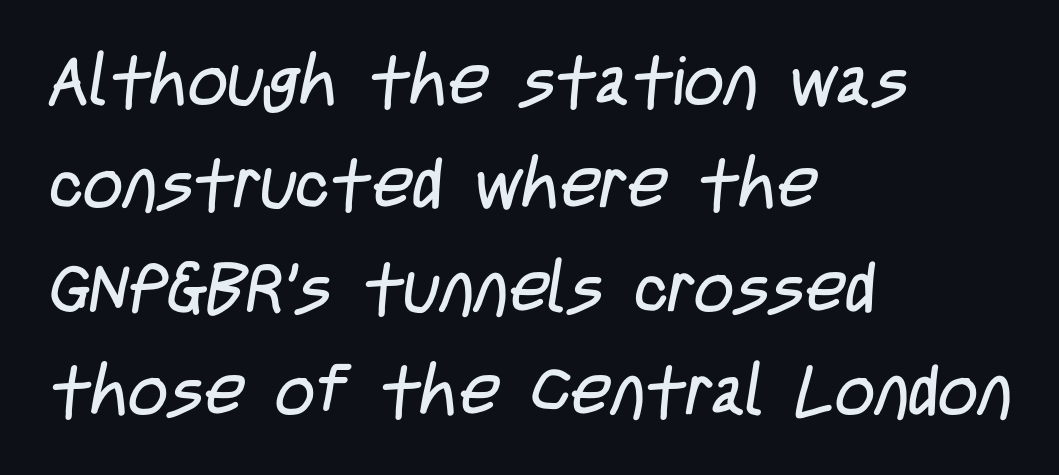
The image shows 69 px regular-weight, condensed sans-serif type; set left-aligned, normal line spacing (1.5x), normal letter spacing, not underlined; low stroke contrast and a large x-height.
